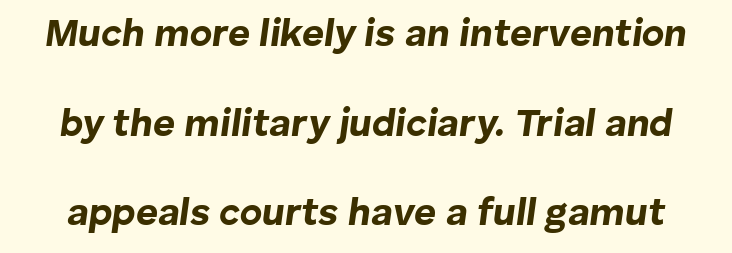
{"italic": "yes", "lean": "right", "slant_degrees": 8, "bold": "yes", "weight": "bold", "width": "normal", "stroke_contrast": "low", "x_height": "medium", "monospaced": "no", "underline": "no", "line_spacing": "loose", "line_spacing_ratio": 2.36, "letter_spacing": "normal", "letter_spacing_em": 0.0, "glyph_px": 38}
